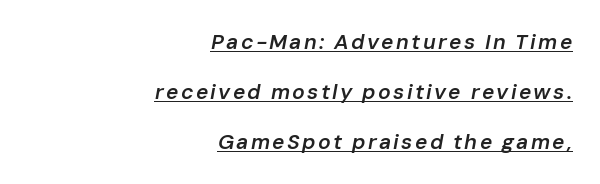
{"italic": "yes", "lean": "right", "slant_degrees": 10, "bold": "semi", "underline": "yes", "align": "right", "line_spacing": "loose", "line_spacing_ratio": 2.38, "glyph_px": 21}
